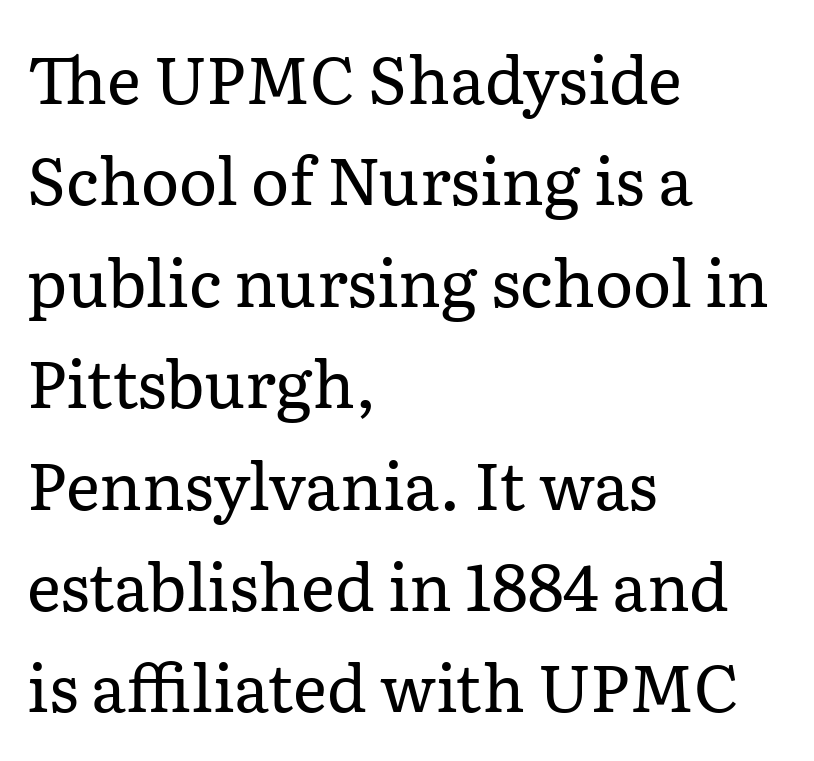
Q: Is the text bold? A: No.
Q: Is the text italic (slanted)? A: No, it is upright.
Q: Is the typeface a serif or a sans-serif typeface? A: Serif.
Q: Is the text underlined? A: No.
Q: How is the paragraph aligned? A: Left-aligned.
Q: Is the spacing between letters normal or unusually wide? A: Normal.
Q: Is the spacing between lines tight, normal or loose? A: Normal.
Q: Width (condensed, normal, or wide)? A: Normal.
Q: Stroke contrast? A: Low.
Q: x-height? A: Medium.
Q: Monospaced? A: No.
